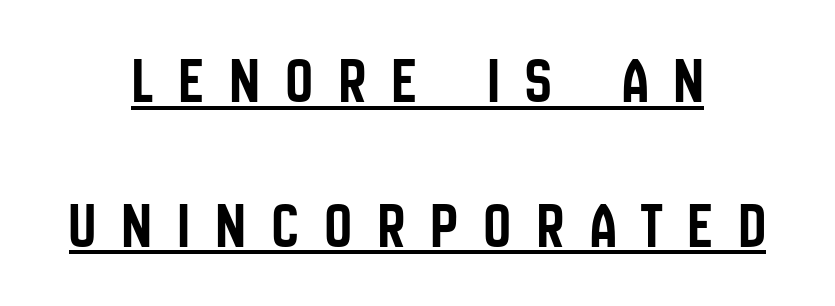
The face used here is proportionally spaced, like ordinary book or web type. Substantial extra tracking has been applied to these lines. Each line is balanced around a shared central axis. Italic: no, the glyphs are upright roman. The face used here appears with an underline applied.
